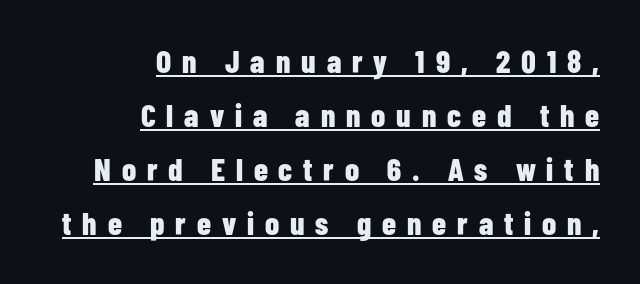
Q: Is the text bold? A: Yes.
Q: Is the text italic (slanted)? A: No, it is upright.
Q: Is the typeface a serif or a sans-serif typeface? A: Sans-serif.
Q: Is the text underlined? A: Yes.
Q: How is the paragraph aligned? A: Right-aligned.
Q: Is the spacing between letters normal or unusually wide? A: Unusually wide.
Q: Is the spacing between lines tight, normal or loose? A: Normal.
Q: Width (condensed, normal, or wide)? A: Condensed.
Q: Stroke contrast? A: Low.
Q: x-height? A: Medium.
Q: Monospaced? A: No.
